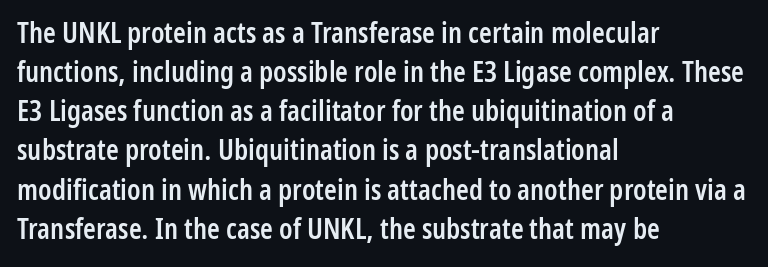
Q: Is the text bold? A: Semi-bold.
Q: Is the text italic (slanted)? A: No, it is upright.
Q: Is the typeface a serif or a sans-serif typeface? A: Sans-serif.
Q: Is the text underlined? A: No.
Q: How is the paragraph aligned? A: Left-aligned.
Q: Is the spacing between letters normal or unusually wide? A: Normal.
Q: Is the spacing between lines tight, normal or loose? A: Normal.
Q: Width (condensed, normal, or wide)? A: Condensed.
Q: Stroke contrast? A: Low.
Q: x-height? A: Medium.
Q: Monospaced? A: No.
